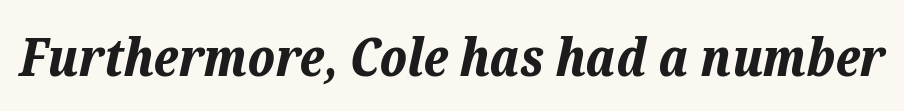
Varying glyph widths throughout — classic text-font behaviour. Here the glyphs are tracked normally, forming tight word shapes. Underlining? Definitely not there. Compared with an ordinary text face, these strokes are far heavier — a full bold. The face used here has a pronounced slope to its letters.
